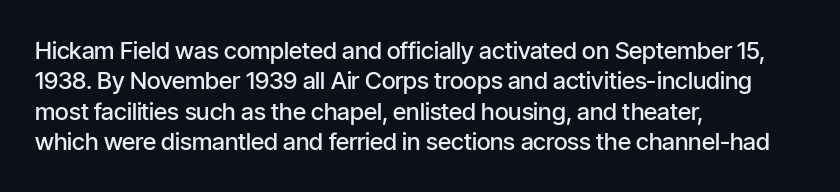
The paragraph shown leans on its left margin. A bit beefed up — I'd call it semibold rather than bold. The area under the type is left untouched. The horizontal fit of the characters is conventional and even. Students, observe: this is what conventionally led text looks like.
